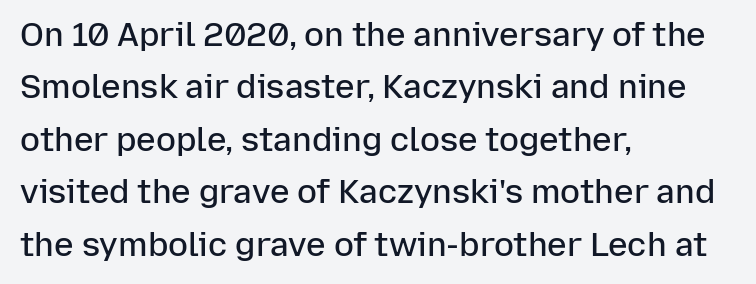
The image shows 33 px semibold sans-serif type, upright; set left-aligned, normal line spacing (1.59x), normal letter spacing, not underlined; low stroke contrast and a medium x-height.
